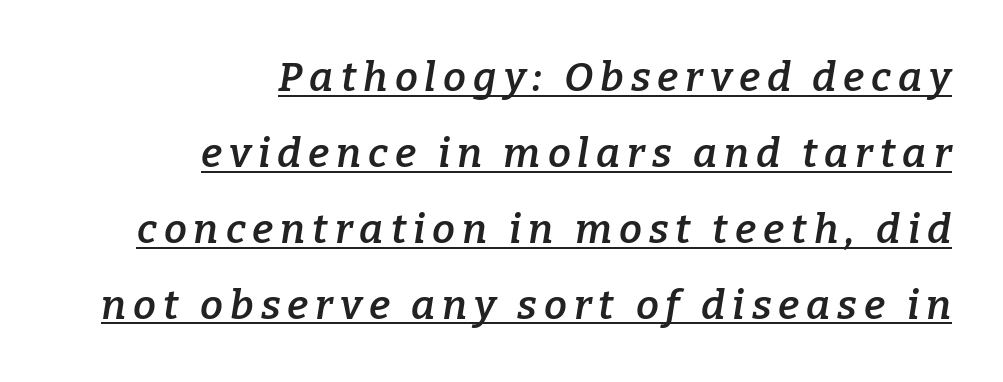
Q: Is the text bold? A: Semi-bold.
Q: Is the text italic (slanted)? A: Yes, it leans right by about 9 degrees.
Q: Is the typeface a serif or a sans-serif typeface? A: Serif.
Q: Is the text underlined? A: Yes.
Q: How is the paragraph aligned? A: Right-aligned.
Q: Width (condensed, normal, or wide)? A: Normal.
Q: Stroke contrast? A: Low.
Q: x-height? A: Medium.
Q: Monospaced? A: No.
